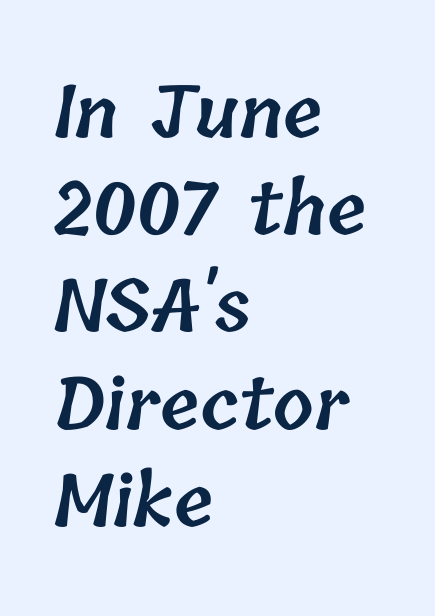
{"bold": "semi", "weight": "semibold", "width": "normal", "stroke_contrast": "low", "x_height": "medium", "monospaced": "no", "underline": "no", "align": "left", "line_spacing": "normal", "line_spacing_ratio": 1.35, "letter_spacing": "normal", "letter_spacing_em": 0.0, "glyph_px": 72}
